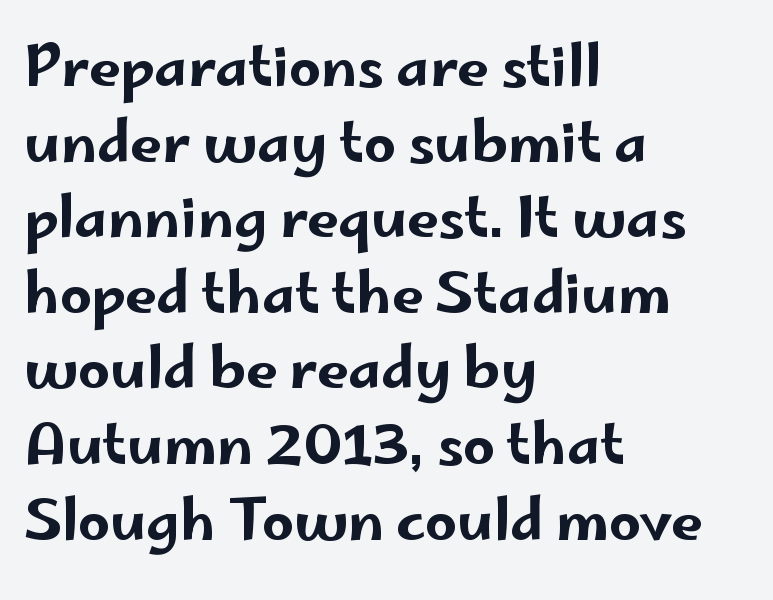
The image shows 56 px wide sans-serif type, upright; set left-aligned, normal line spacing (1.35x), normal letter spacing, not underlined; low stroke contrast and a small x-height.
